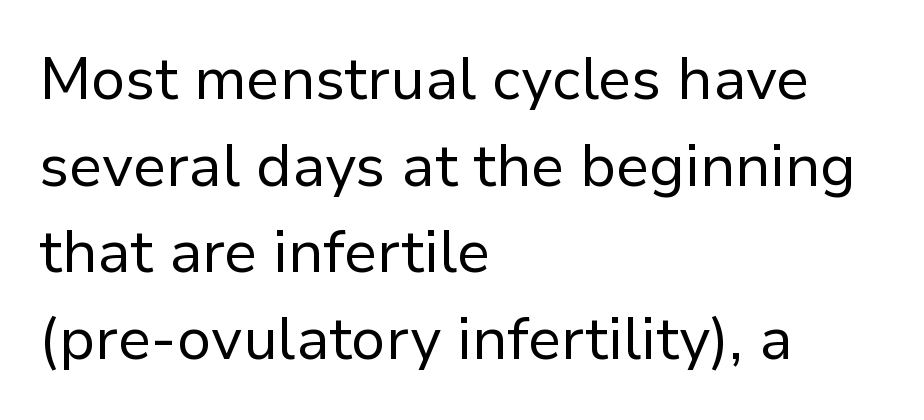
Casual observation: everything's shoved over to the left. The designer left line spacing at the default. The font is comparable to plain body text, perhaps lighter. What kind of face is this? One without serifs — a sans.
